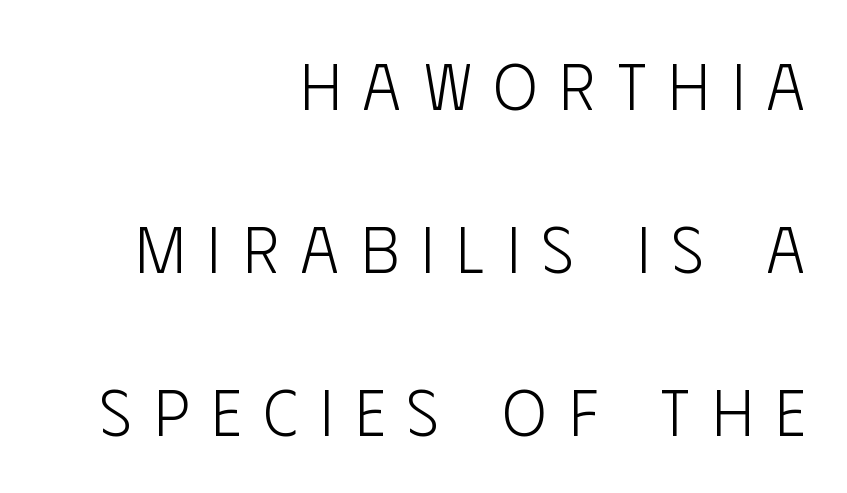
Heft: none added — not bold. Letter spacing: wide. Rule under the text: the space is simply empty. Character widths vary here, with narrow letters taking less room than wide ones. Characters remain perfectly vertical along every line.
